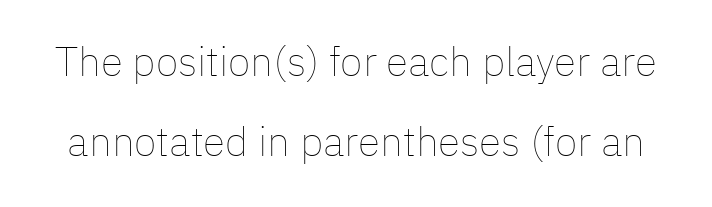
Q: Is the text bold? A: No.
Q: Is the text italic (slanted)? A: No, it is upright.
Q: Is the text underlined? A: No.
Q: Is the spacing between letters normal or unusually wide? A: Normal.
Q: Is the spacing between lines tight, normal or loose? A: Loose.
Q: Width (condensed, normal, or wide)? A: Normal.
Q: Stroke contrast? A: Low.
Q: x-height? A: Medium.
Q: Monospaced? A: No.
